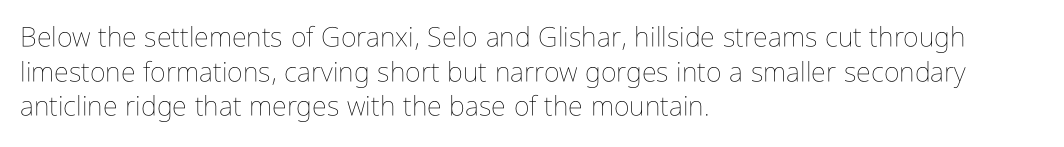
The image shows 27 px text type, upright; set left-aligned, normal line spacing (1.28x), normal letter spacing, not underlined.
